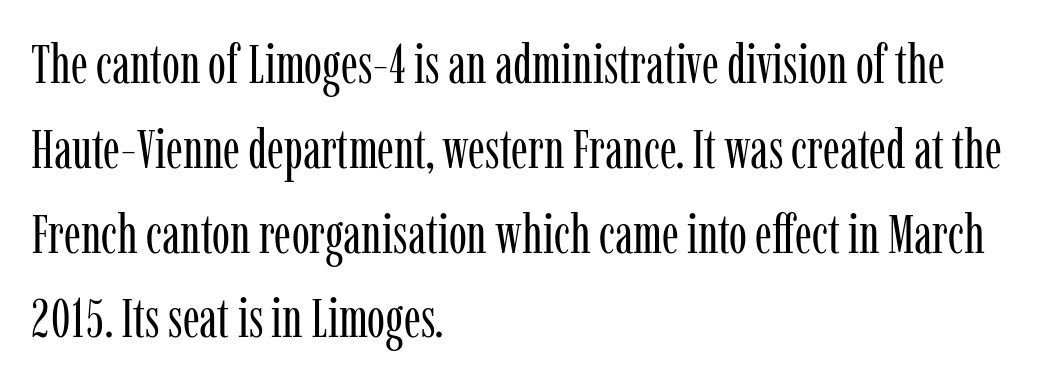
Q: Is the text bold? A: No.
Q: Is the text italic (slanted)? A: No, it is upright.
Q: Is the typeface a serif or a sans-serif typeface? A: Serif.
Q: Is the text underlined? A: No.
Q: How is the paragraph aligned? A: Left-aligned.
Q: Is the spacing between letters normal or unusually wide? A: Normal.
Q: Is the spacing between lines tight, normal or loose? A: Normal.
Q: Width (condensed, normal, or wide)? A: Condensed.
Q: Stroke contrast? A: Low.
Q: x-height? A: Medium.
Q: Monospaced? A: No.
